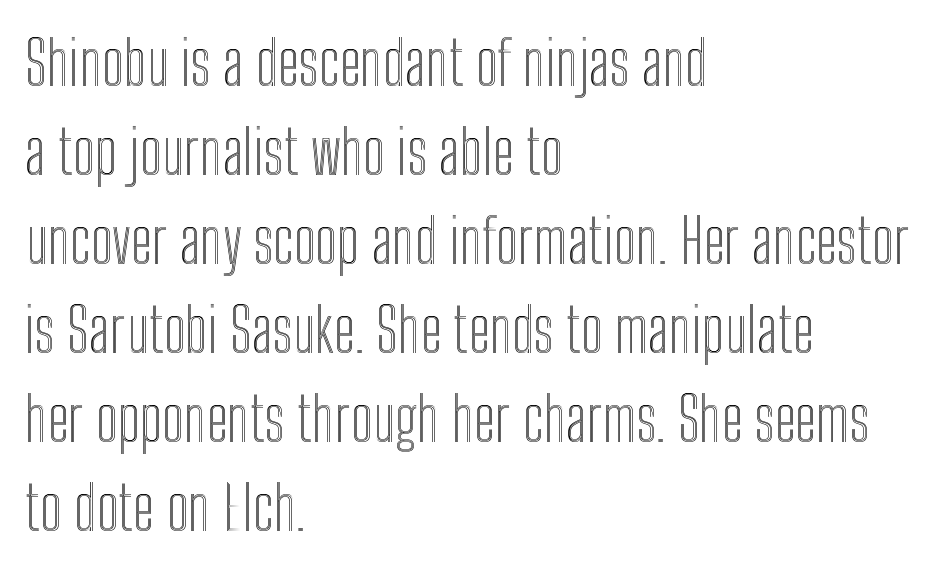
The image shows 61 px condensed type, upright; set left-aligned, normal line spacing (1.46x), normal letter spacing, not underlined; a medium x-height.
